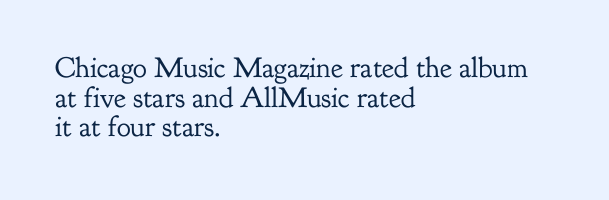
The image shows 29 px regular-weight serif type, upright; set left-aligned, tight line spacing (1.02x), normal letter spacing, not underlined; low stroke contrast and a small x-height.
